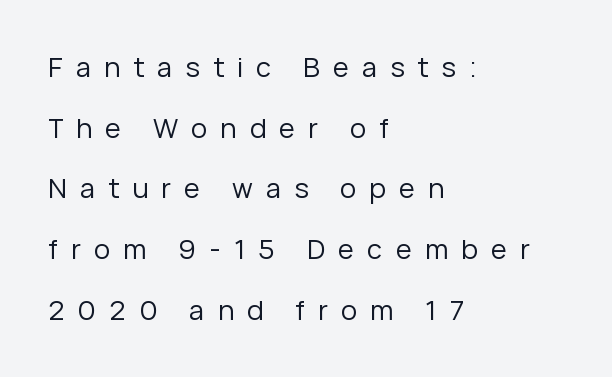
Q: Is the text bold? A: No.
Q: Is the text italic (slanted)? A: No, it is upright.
Q: Is the text underlined? A: No.
Q: How is the paragraph aligned? A: Left-aligned.
Q: Is the spacing between letters normal or unusually wide? A: Unusually wide.
Q: Is the spacing between lines tight, normal or loose? A: Loose.
